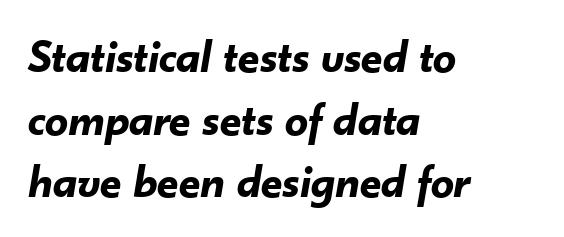
Q: Is the text bold? A: Yes.
Q: Is the text italic (slanted)? A: Yes, it leans right by about 10 degrees.
Q: Is the text underlined? A: No.
Q: How is the paragraph aligned? A: Left-aligned.
Q: Is the spacing between letters normal or unusually wide? A: Normal.
Q: Is the spacing between lines tight, normal or loose? A: Normal.
Q: Width (condensed, normal, or wide)? A: Normal.
Q: Stroke contrast? A: Low.
Q: x-height? A: Small.
Q: Monospaced? A: No.
